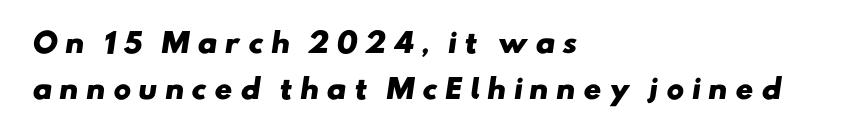
{"bold": "yes", "underline": "no", "align": "left", "line_spacing": "normal", "line_spacing_ratio": 1.69, "letter_spacing": "wide", "letter_spacing_em": 0.26, "glyph_px": 27}
